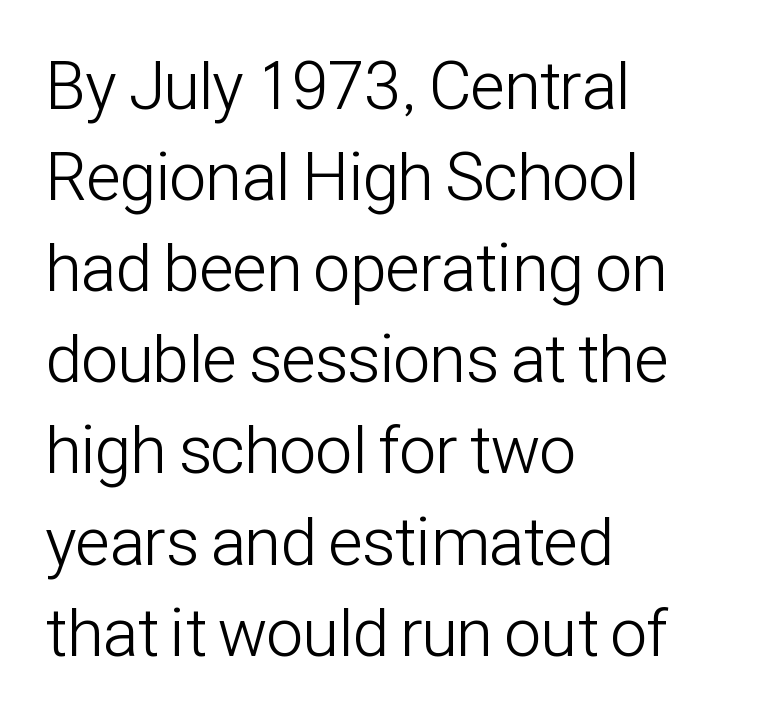
The image shows 67 px light, condensed sans-serif type, upright; set left-aligned, normal line spacing (1.36x), normal letter spacing, not underlined; low stroke contrast and a medium x-height.
